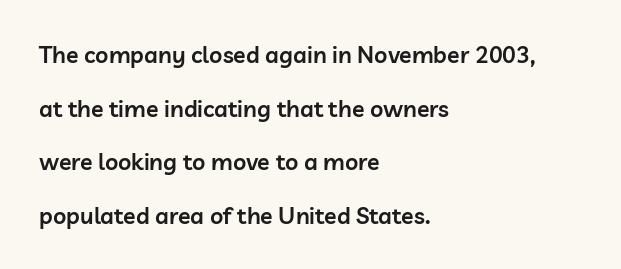
The image shows 23 px text type, upright; set left-aligned, loose line spacing (2.33x), normal letter spacing, not underlined.
